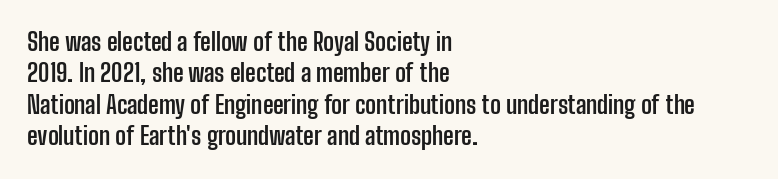
Caption: standard tracking, unaltered. In CSS terms this would be text-align: left. Unlike italic type, these characters show no tilt at all. A dark, heavy texture on the line: the type is bold.
